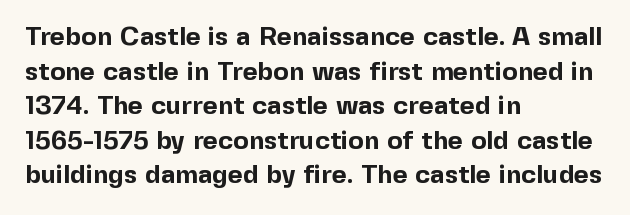
The image shows 26 px bold type, upright; set left-aligned, normal line spacing (1.33x), normal letter spacing, not underlined.
